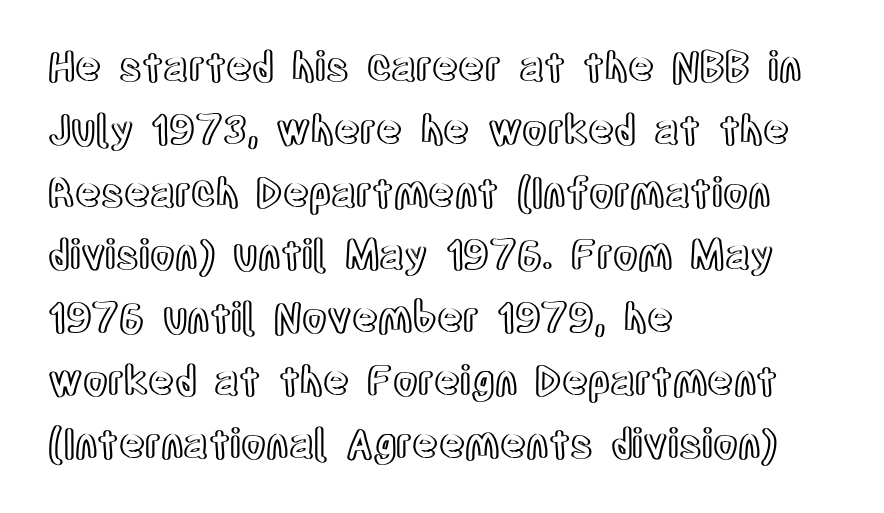
The image shows 40 px condensed type, upright; set left-aligned, normal line spacing (1.57x), normal letter spacing, not underlined; a large x-height.
